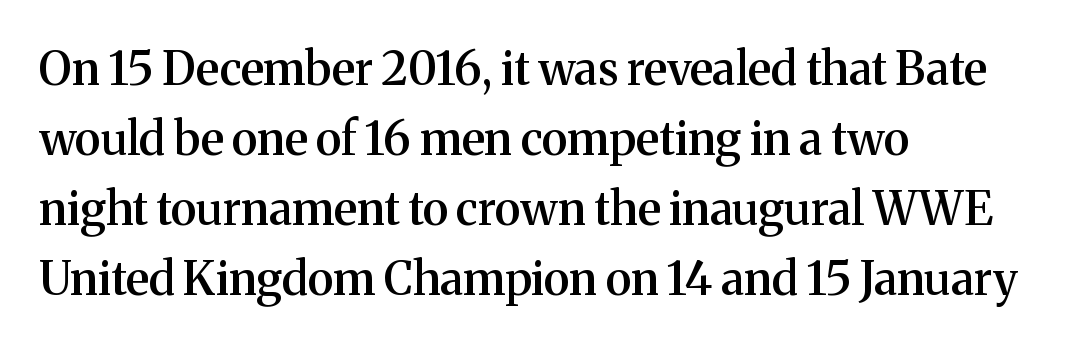
The image shows 46 px semibold serif type, upright; set left-aligned, normal line spacing (1.52x), normal letter spacing, not underlined; medium stroke contrast and a medium x-height.
